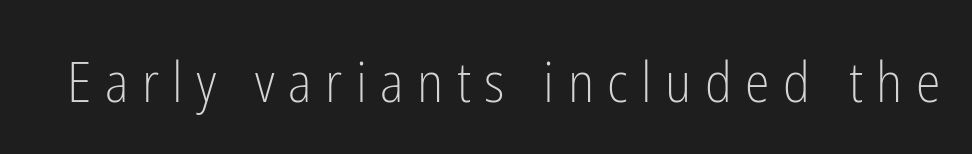
The image shows 56 px light, condensed sans-serif type, upright; set unusually wide letter spacing (+0.24 em), not underlined; low stroke contrast and a medium x-height.
